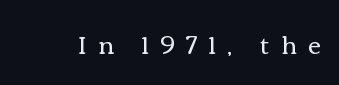
Style check: upright. Is the type heavy? It reads as light-to-regular instead. Words appear elongated and porous because spacing is wide. Has an underline been added? It has not.
